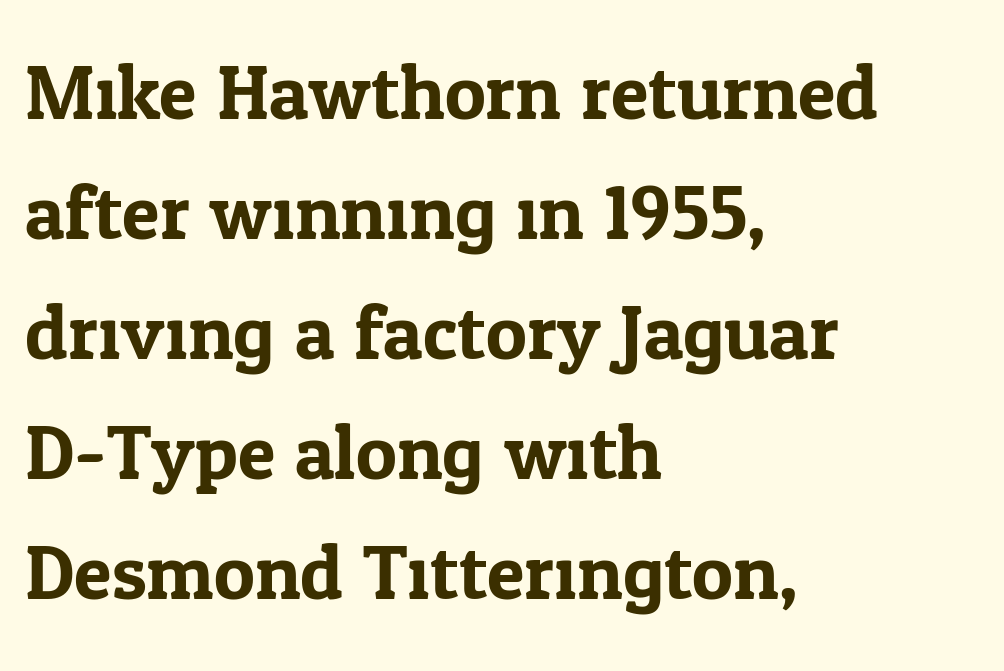
{"serif": "yes", "italic": "no", "width": "normal", "stroke_contrast": "low", "x_height": "medium", "monospaced": "no", "underline": "no", "align": "left", "line_spacing": "normal", "line_spacing_ratio": 1.56, "letter_spacing": "normal", "letter_spacing_em": 0.0, "glyph_px": 77}
